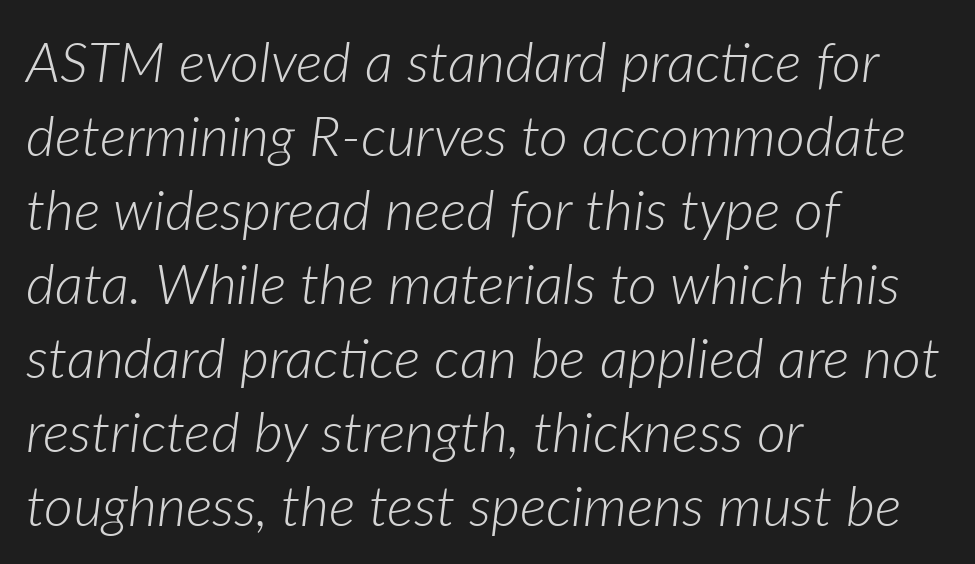
Q: Is the text bold? A: No.
Q: Is the text italic (slanted)? A: Yes, it leans right by about 7 degrees.
Q: Is the text underlined? A: No.
Q: How is the paragraph aligned? A: Left-aligned.
Q: Is the spacing between letters normal or unusually wide? A: Normal.
Q: Is the spacing between lines tight, normal or loose? A: Normal.
Q: Width (condensed, normal, or wide)? A: Normal.
Q: Stroke contrast? A: Low.
Q: x-height? A: Medium.
Q: Monospaced? A: No.
